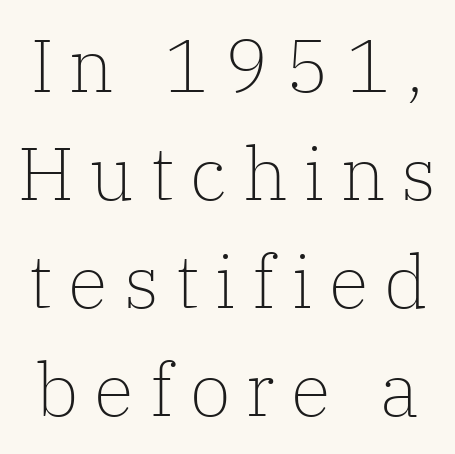
{"serif": "yes", "italic": "no", "bold": "no", "weight": "light", "width": "normal", "stroke_contrast": "low", "x_height": "medium", "monospaced": "no", "underline": "no", "line_spacing": "normal", "line_spacing_ratio": 1.46, "letter_spacing": "wide", "letter_spacing_em": 0.22, "glyph_px": 74}
